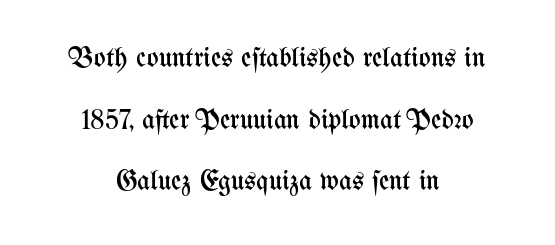
Nothing heavy about these letters — not bold at all. The rendering uses natural spacing where letterforms have individual widths. The type is set solid horizontally, with unmodified tracking. The specimen omits any rule beneath the text block's lines. Horizontal alignment here is central, giving a formal, balanced look.
